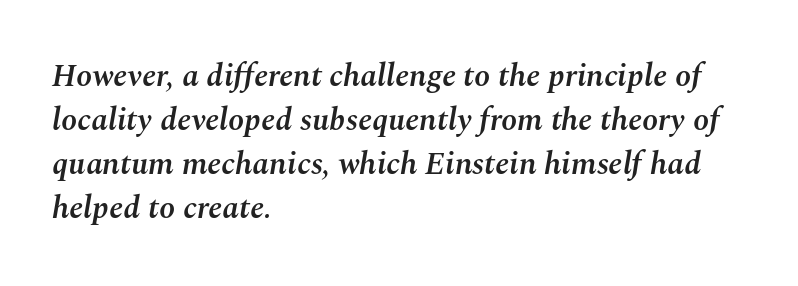
Q: Is the text bold? A: Semi-bold.
Q: Is the text italic (slanted)? A: Yes, it leans right by about 10 degrees.
Q: Is the text underlined? A: No.
Q: How is the paragraph aligned? A: Left-aligned.
Q: Is the spacing between letters normal or unusually wide? A: Normal.
Q: Is the spacing between lines tight, normal or loose? A: Normal.
Q: Width (condensed, normal, or wide)? A: Normal.
Q: Stroke contrast? A: Medium.
Q: x-height? A: Medium.
Q: Monospaced? A: No.
